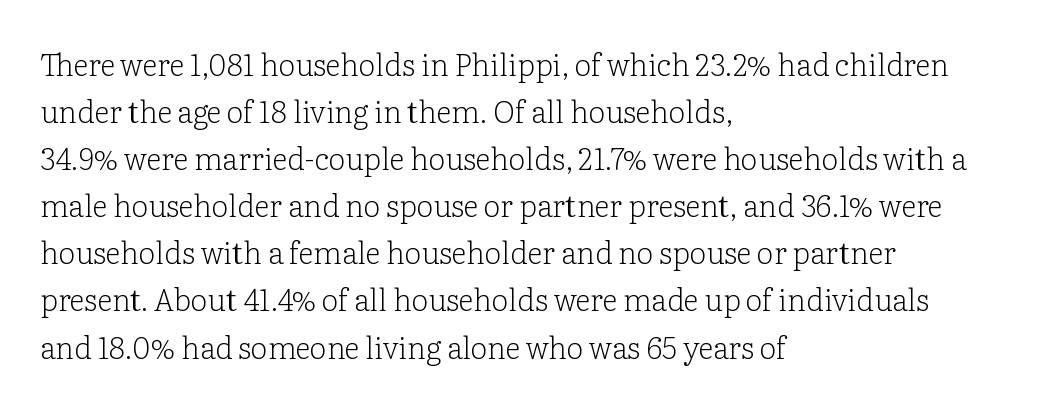
{"serif": "yes", "italic": "no", "bold": "no", "weight": "light", "width": "normal", "stroke_contrast": "low", "x_height": "medium", "monospaced": "no", "underline": "no", "align": "left", "line_spacing": "normal", "line_spacing_ratio": 1.57, "letter_spacing": "normal", "letter_spacing_em": 0.0, "glyph_px": 30}
